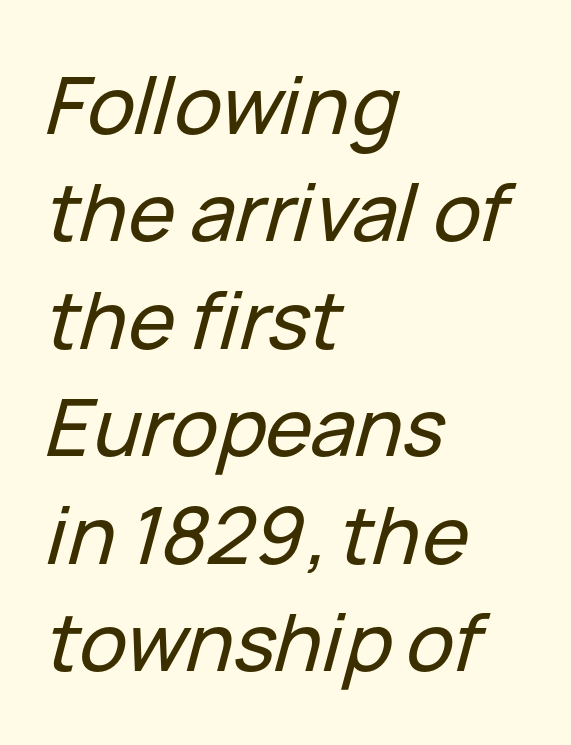
The image shows 79 px text type, italic (leaning right); set left-aligned, normal line spacing (1.36x), normal letter spacing, not underlined; low stroke contrast and a medium x-height.
